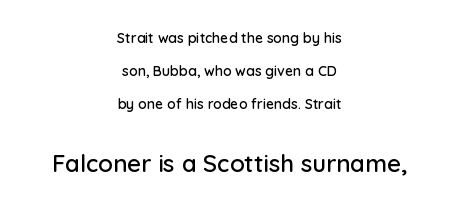
Does the copy run flush right? No — it is centered line by line. The area under the type is left untouched. A great deal of white space separates one row of letters from the next. Standard letterfit; no display-style spreading of the glyphs. These lines were composed using upright roman letters. Size hierarchy here favors the trailing block over the leading one.
